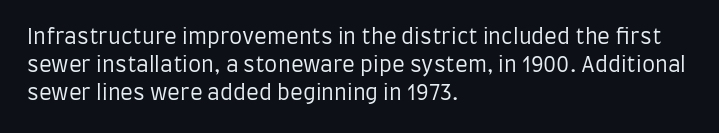
Q: Is the text bold? A: No.
Q: Is the text italic (slanted)? A: No, it is upright.
Q: Is the text underlined? A: No.
Q: How is the paragraph aligned? A: Left-aligned.
Q: Is the spacing between letters normal or unusually wide? A: Normal.
Q: Is the spacing between lines tight, normal or loose? A: Normal.
